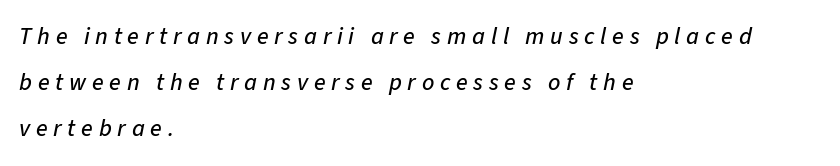
Spacing between characters has been opened up far beyond the box default. This sample is left-justified, so line endings fall wherever the words run out. Summary of vertical rhythm: relaxed, with wide interline spacing. The passage shown leans; its letterforms are oblique. The gap between lines stays unmarked.
